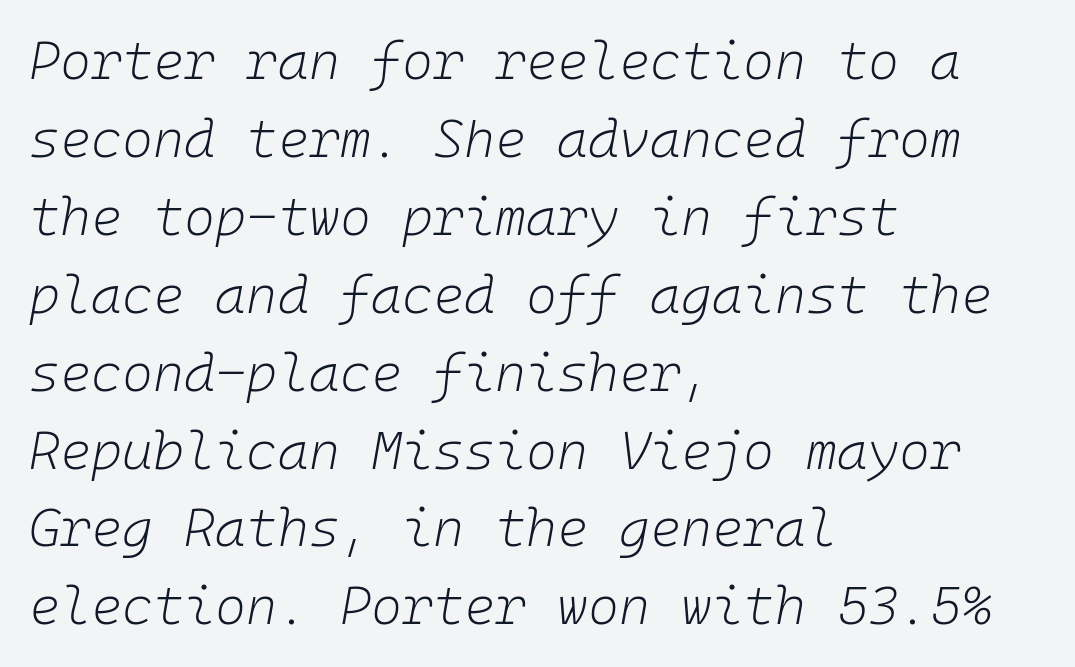
The image shows 53 px light type, italic (leaning right), monospaced; set left-aligned, normal line spacing (1.47x), normal letter spacing, not underlined; low stroke contrast and a medium x-height.
